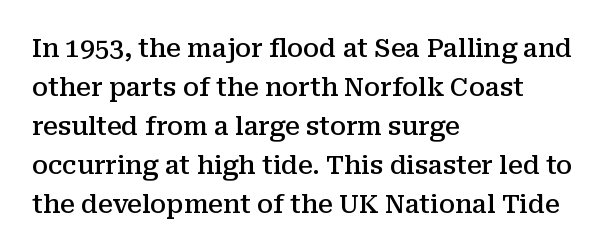
Each row of text sits above clean, open space. The letters stand straight up with perfectly vertical stems. Each word holds together tightly as a unit, with standard inter-letter gaps. A normal amount of white space separates one row of letters from the next. Does the weight exceed regular? Yes, but only to semibold. The paragraph shown leans on its left margin.
